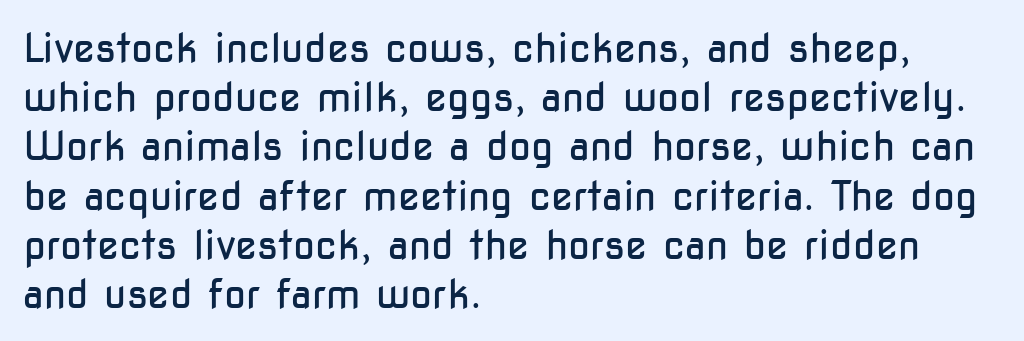
Varying glyph widths throughout — classic text-font behaviour. Underlining? Definitely not there. Quick note: not italic, upright. You could call the tracking neutral — neither tight nor loose.
